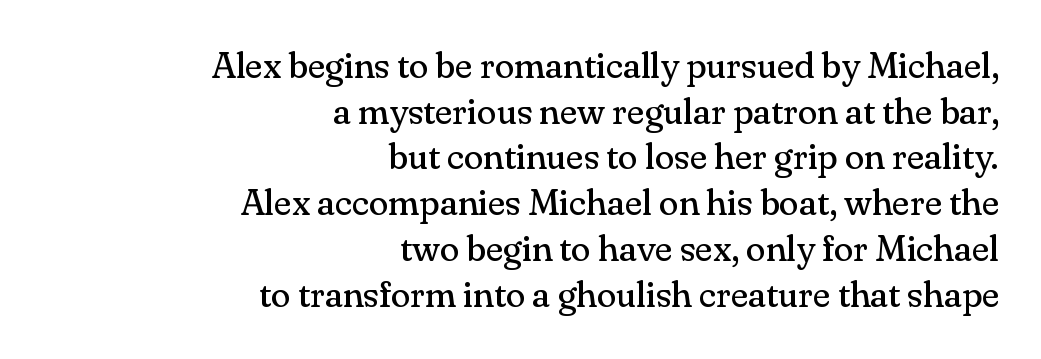
No chunkiness to these letters — they're not bold. Proportional: the letters do not fall into vertical columns. The passage shown is typeset with a serif family. Compared with typical body copy, the letter spacing here is the same. The passage is arranged like a letterhead date or caption credit — flush right. Descenders hang freely into open space.
